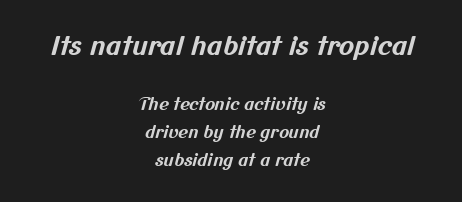
Q: Is the text bold? A: Yes.
Q: Is the text underlined? A: No.
Q: How is the paragraph aligned? A: Centered.
Q: Is the spacing between letters normal or unusually wide? A: Normal.
Q: Is the spacing between lines tight, normal or loose? A: Normal.
Q: Which block of text is set in a larger size, the first (top) or the second (bottom)? A: The first (top) one.
